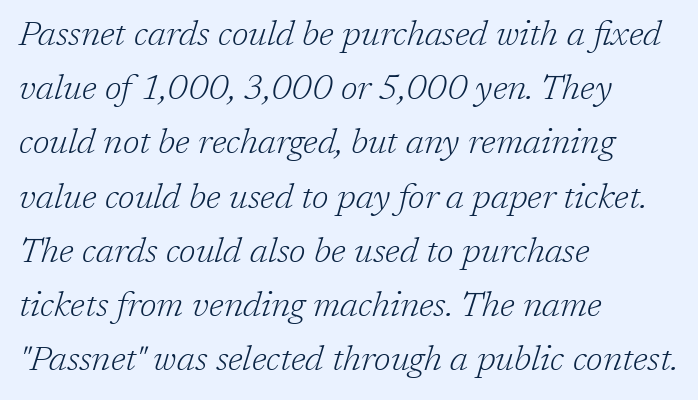
Q: Is the text bold? A: No.
Q: Is the text italic (slanted)? A: Yes, it leans right by about 17 degrees.
Q: Is the typeface a serif or a sans-serif typeface? A: Serif.
Q: Is the text underlined? A: No.
Q: How is the paragraph aligned? A: Left-aligned.
Q: Is the spacing between letters normal or unusually wide? A: Normal.
Q: Is the spacing between lines tight, normal or loose? A: Normal.
Q: Width (condensed, normal, or wide)? A: Normal.
Q: Stroke contrast? A: Low.
Q: x-height? A: Medium.
Q: Monospaced? A: No.
